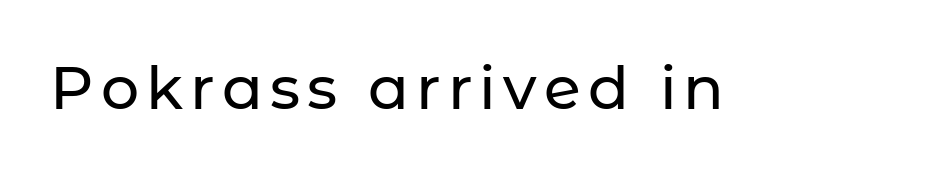
{"serif": "no", "italic": "no", "width": "normal", "stroke_contrast": "low", "x_height": "medium", "monospaced": "no", "underline": "no", "glyph_px": 60}
